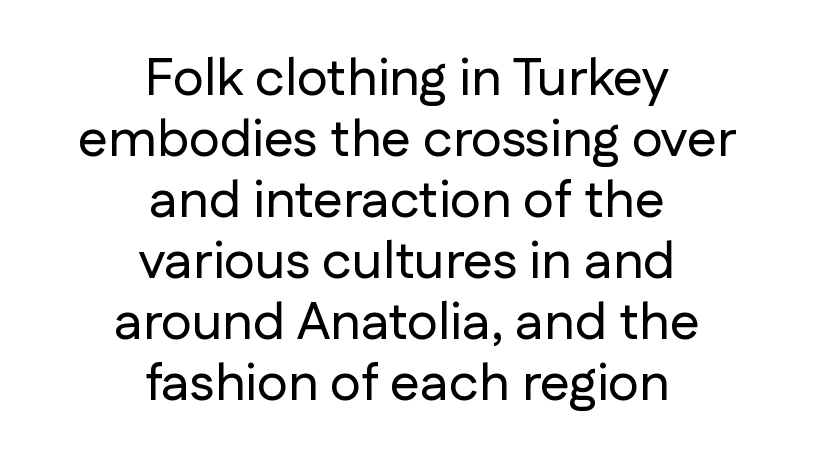
{"serif": "no", "italic": "no", "width": "normal", "stroke_contrast": "low", "x_height": "medium", "monospaced": "no", "underline": "no", "align": "center", "line_spacing": "tight", "line_spacing_ratio": 1.15, "letter_spacing": "normal", "letter_spacing_em": 0.0, "glyph_px": 53}
